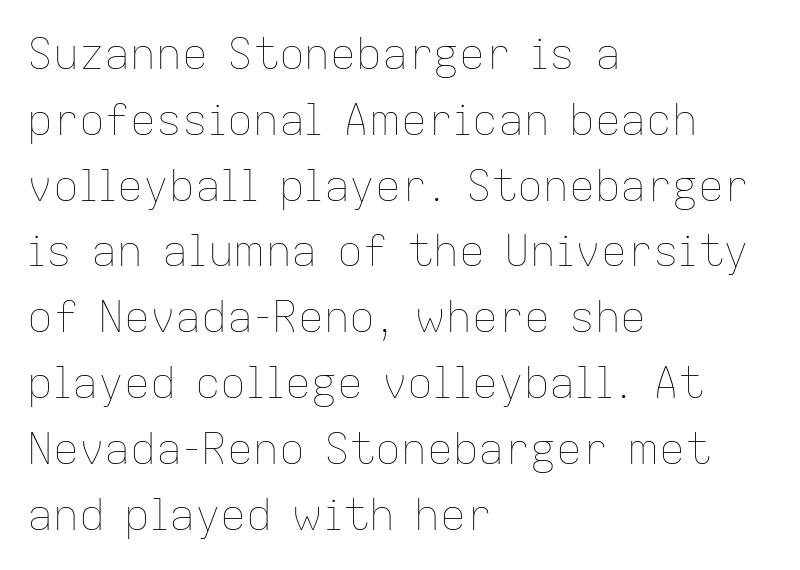
The image shows 43 px thin type, upright; set left-aligned, normal line spacing (1.53x), normal letter spacing, not underlined; low stroke contrast and a medium x-height.
